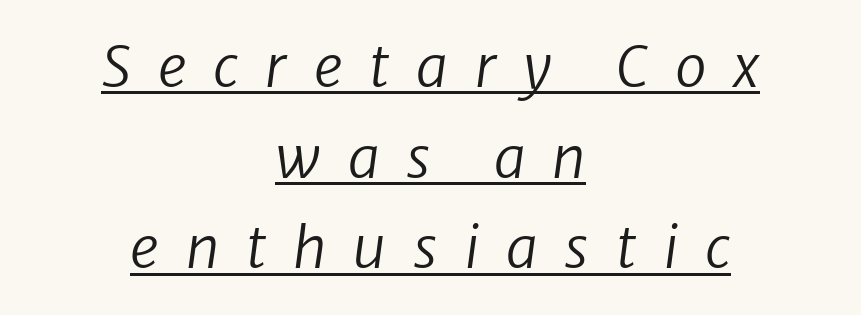
{"serif": "no", "bold": "no", "weight": "regular", "width": "normal", "stroke_contrast": "low", "x_height": "medium", "monospaced": "no", "underline": "yes", "align": "center", "line_spacing": "normal", "line_spacing_ratio": 1.59, "letter_spacing": "wide", "letter_spacing_em": 0.47, "glyph_px": 57}
